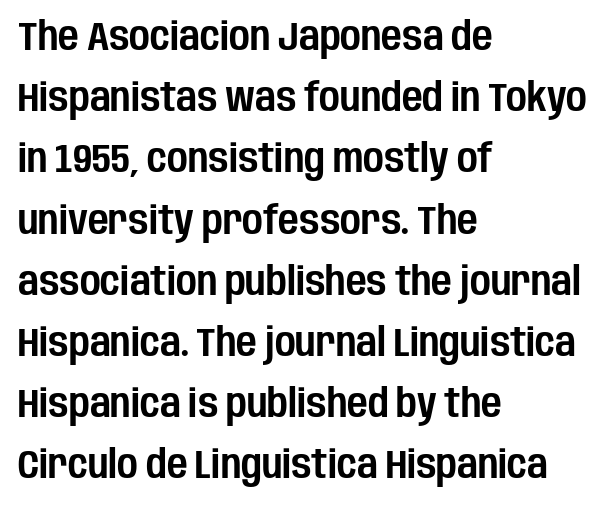
{"serif": "no", "italic": "no", "width": "condensed", "stroke_contrast": "low", "x_height": "large", "monospaced": "no", "underline": "no", "align": "left", "line_spacing": "normal", "line_spacing_ratio": 1.53, "letter_spacing": "normal", "letter_spacing_em": 0.0, "glyph_px": 40}
